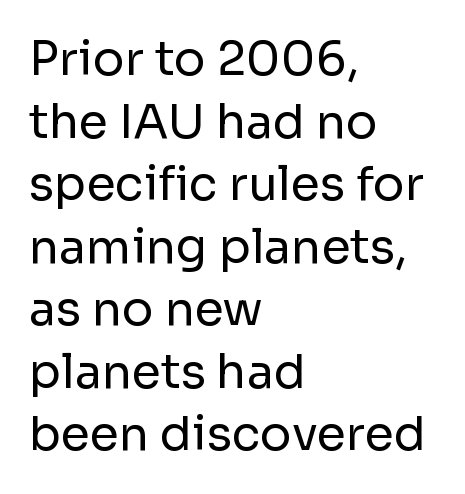
{"serif": "no", "italic": "no", "bold": "no", "weight": "regular", "width": "normal", "stroke_contrast": "low", "x_height": "medium", "monospaced": "no", "underline": "no", "align": "left", "line_spacing": "normal", "line_spacing_ratio": 1.33, "letter_spacing": "normal", "letter_spacing_em": 0.0, "glyph_px": 47}
